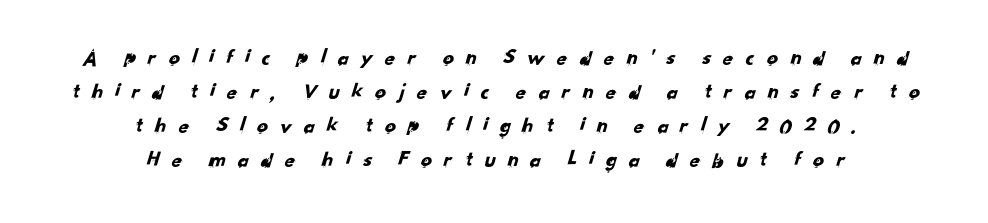
Bare-footed words on every line. This block has exactly the height ordinary leading produces. Horizontal alignment here is central, giving a formal, balanced look. The line texture is sparse and dotted thanks to wide tracking.
